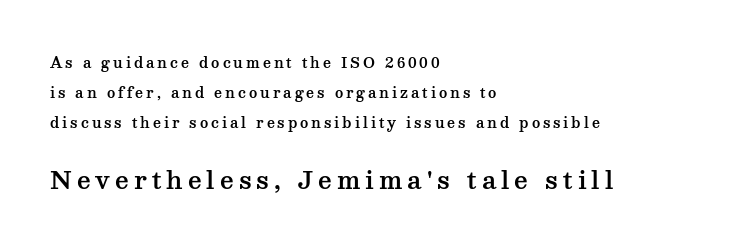
{"italic": "no", "underline": "no", "align": "left", "line_spacing": "loose", "line_spacing_ratio": 2.15, "letter_spacing": "wide", "letter_spacing_em": 0.21, "larger_block": "second", "size_ratio": 1.71, "glyph_px": 24}
